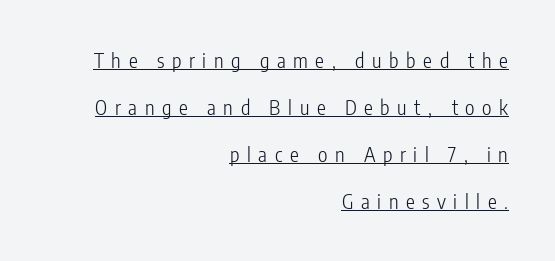
The image shows 20 px text type, upright; set right-aligned, loose line spacing (2.35x), unusually wide letter spacing (+0.38 em), underlined.
